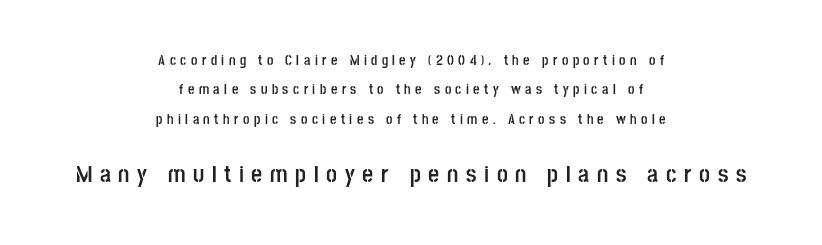
This rendering widens character spacing well past its baseline value. In terms of leading, this rendering errs on the spacious side. Clear beneath every line of the passage. When letters stand straight like this, we call the style roman or upright. This rendering uses center alignment, leaving both contours irregular but symmetric. Size contrast runs from small at the top to large at the bottom.
